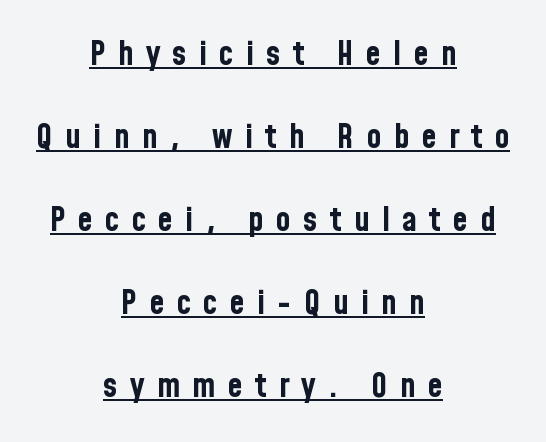
This sample uses expanded letter spacing, leaving extra air between glyphs. Designer's note — italics off, roman on. Summary of vertical rhythm: relaxed, with wide interline spacing. A typesetter would call this proportional, since set widths differ per character. The letters are bold, with thick, heavy strokes. This rendering employs a face without finishing strokes, i.e., a sans-serif.
